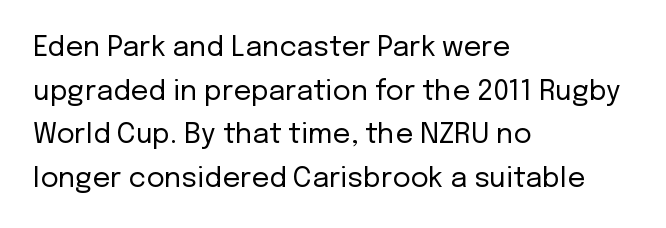
{"serif": "no", "italic": "no", "bold": "no", "weight": "regular", "width": "normal", "stroke_contrast": "low", "x_height": "medium", "monospaced": "no", "underline": "no", "align": "left", "line_spacing": "normal", "line_spacing_ratio": 1.56, "letter_spacing": "normal", "letter_spacing_em": 0.0, "glyph_px": 28}
